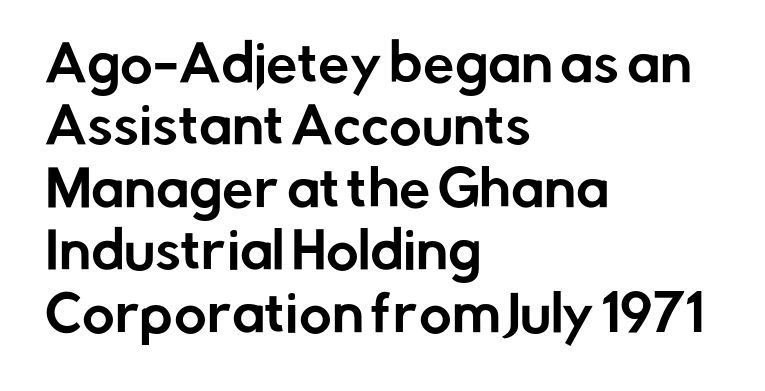
The image shows 50 px sans-serif type, upright; set left-aligned, normal line spacing (1.25x), normal letter spacing, not underlined; low stroke contrast and a medium x-height.
